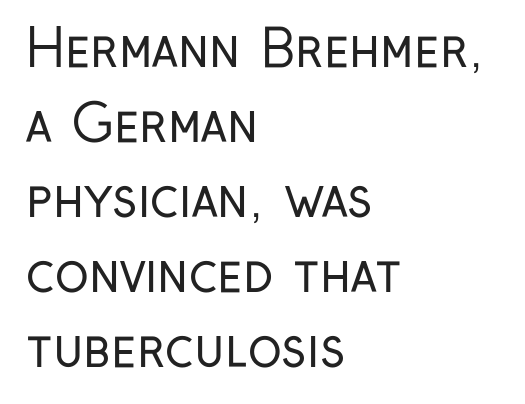
Unbolded letterforms with no extra heft. The face used here is a sans, in the tradition of grotesques and geometrics. Here the designer chose a conventional face with non-uniform glyph widths. Regarding leading, the lines here are spaced in the standard way.
